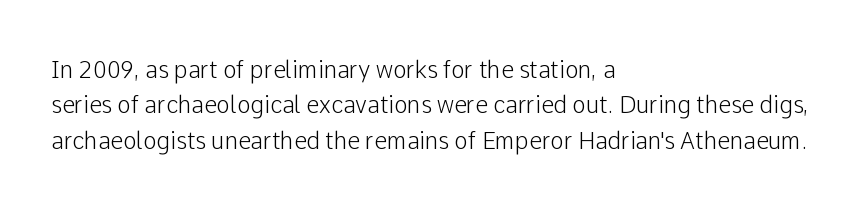
Q: Is the text italic (slanted)? A: No, it is upright.
Q: Is the text underlined? A: No.
Q: How is the paragraph aligned? A: Left-aligned.
Q: Is the spacing between letters normal or unusually wide? A: Normal.
Q: Is the spacing between lines tight, normal or loose? A: Normal.
